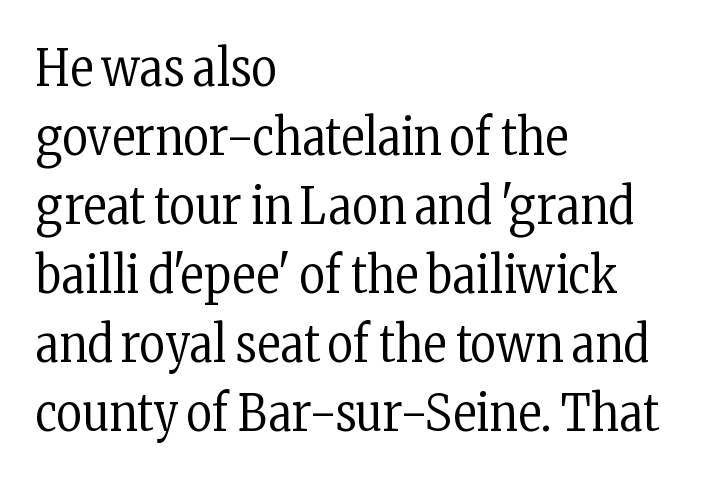
Q: Is the text bold? A: No.
Q: Is the text italic (slanted)? A: No, it is upright.
Q: Is the typeface a serif or a sans-serif typeface? A: Serif.
Q: Is the text underlined? A: No.
Q: How is the paragraph aligned? A: Left-aligned.
Q: Is the spacing between letters normal or unusually wide? A: Normal.
Q: Is the spacing between lines tight, normal or loose? A: Normal.
Q: Width (condensed, normal, or wide)? A: Condensed.
Q: Stroke contrast? A: Low.
Q: x-height? A: Medium.
Q: Monospaced? A: No.
